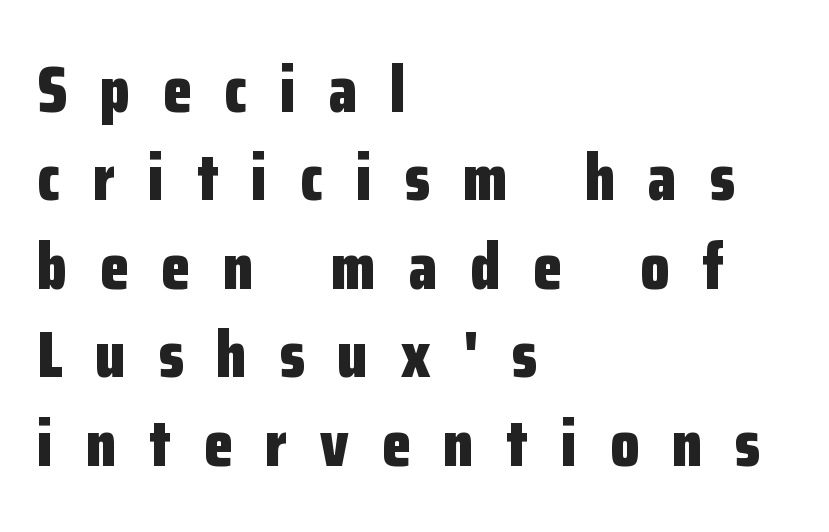
Clear beneath every line of the passage. Character widths vary here, with narrow letters taking less room than wide ones. The font family rendered here belongs to the sans-serif group. This sample is left-justified, so line endings fall wherever the words run out. The line texture is sparse and dotted thanks to wide tracking.
